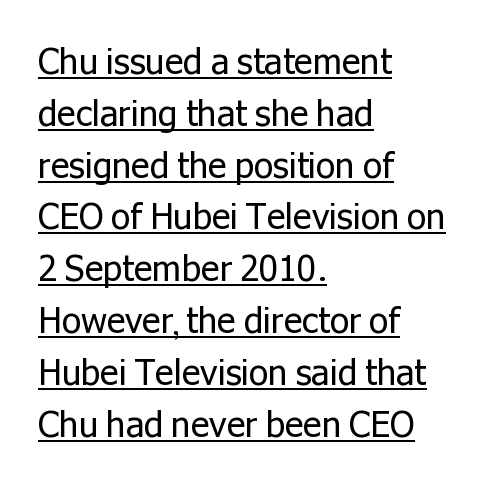
The image shows 35 px regular-weight sans-serif type, upright; set left-aligned, normal line spacing (1.48x), normal letter spacing, underlined; low stroke contrast and a medium x-height.
